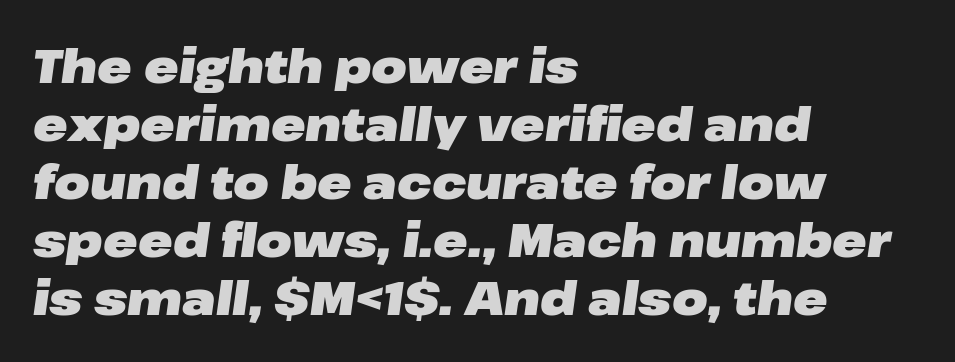
The image shows 46 px heavy, wide type, italic (leaning right); set left-aligned, normal line spacing (1.26x), normal letter spacing, not underlined; low stroke contrast and a medium x-height.
